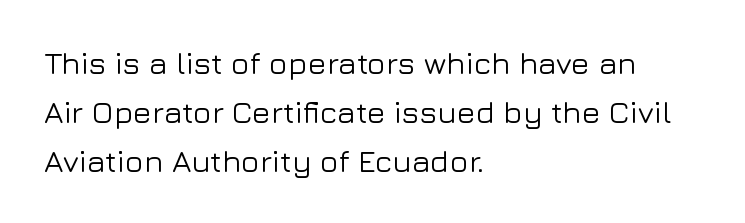
The image shows 31 px sans-serif type, upright; set left-aligned, normal line spacing (1.58x), normal letter spacing, not underlined; low stroke contrast and a medium x-height.
